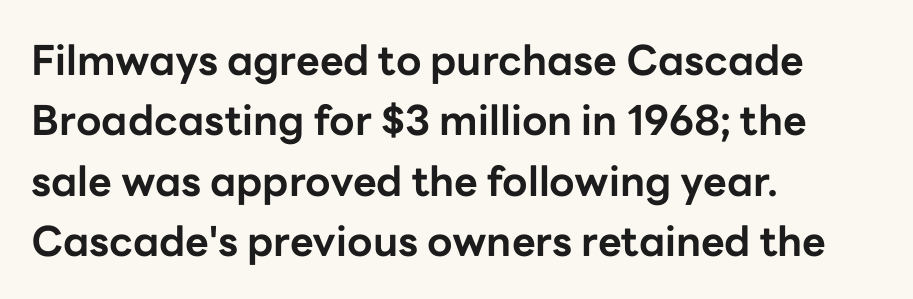
{"serif": "no", "italic": "no", "bold": "yes", "weight": "bold", "width": "normal", "stroke_contrast": "low", "x_height": "medium", "monospaced": "no", "underline": "no", "align": "left", "line_spacing": "normal", "line_spacing_ratio": 1.47, "letter_spacing": "normal", "letter_spacing_em": 0.0, "glyph_px": 41}
